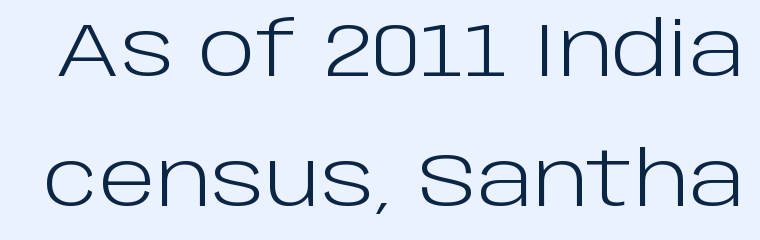
Plain, unruled lines of type. To sum up the face: it is a sans, with no serifs. The rendering keeps characters at their native spacing. Here the designer chose a conventional face with non-uniform glyph widths.
